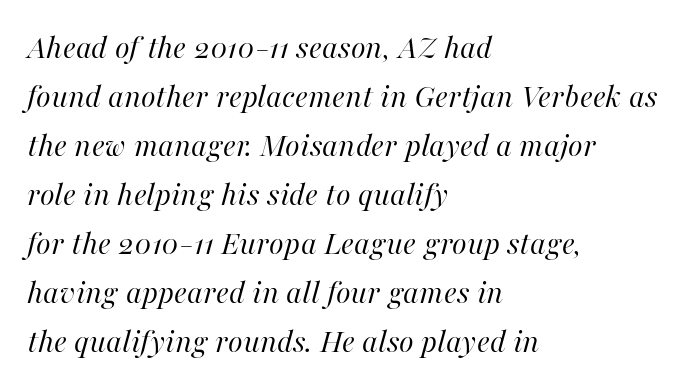
Standard letterfit; no display-style spreading of the glyphs. Do the characters align in a grid? No, the font is proportional. The font's italic variant was chosen for this text. Stroke thickness stays within the range of a standard reading face or lighter.
